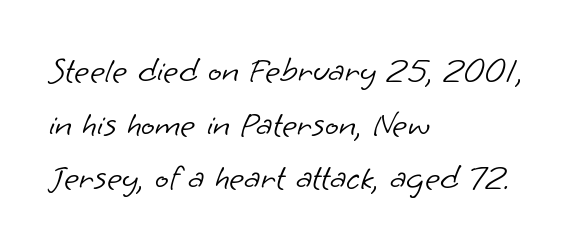
Underlining? Definitely not there. This is not heavy type; no bold has been used. This sample is left-justified, so line endings fall wherever the words run out. Between one letter and the next there's only the usual sliver of space. The font family rendered here belongs to the sans-serif group.
